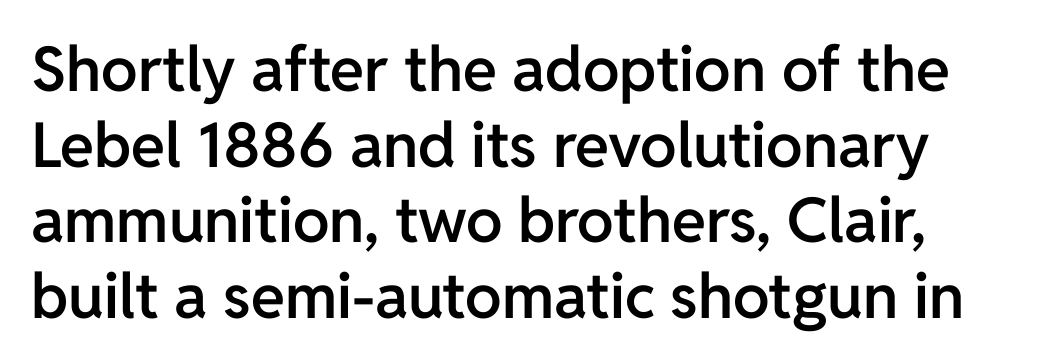
{"serif": "no", "italic": "no", "bold": "semi", "weight": "semibold", "width": "normal", "stroke_contrast": "low", "x_height": "medium", "monospaced": "no", "underline": "no", "line_spacing_ratio": 1.22, "letter_spacing": "normal", "letter_spacing_em": 0.0, "glyph_px": 62}
